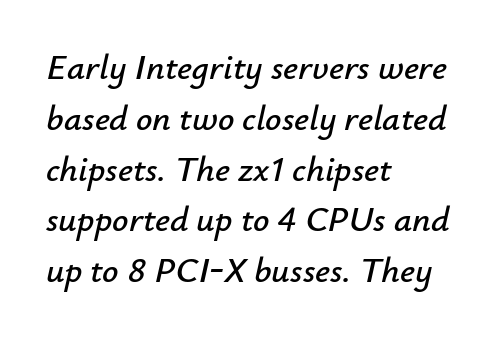
{"italic": "yes", "lean": "right", "slant_degrees": 12, "width": "normal", "stroke_contrast": "low", "x_height": "small", "monospaced": "no", "underline": "no", "align": "left", "line_spacing": "normal", "line_spacing_ratio": 1.41, "letter_spacing": "normal", "letter_spacing_em": 0.0, "glyph_px": 36}
